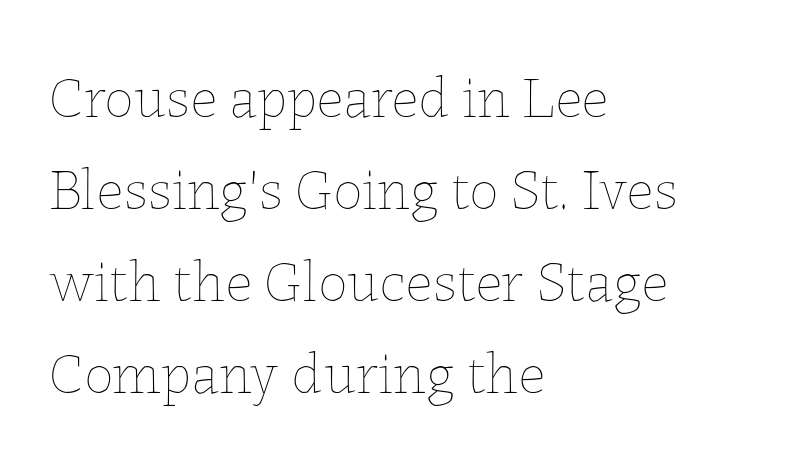
Q: Is the text bold? A: No.
Q: Is the text italic (slanted)? A: No, it is upright.
Q: Is the text underlined? A: No.
Q: How is the paragraph aligned? A: Left-aligned.
Q: Is the spacing between letters normal or unusually wide? A: Normal.
Q: Is the spacing between lines tight, normal or loose? A: Normal.
Q: Width (condensed, normal, or wide)? A: Normal.
Q: Stroke contrast? A: Low.
Q: x-height? A: Medium.
Q: Monospaced? A: No.
